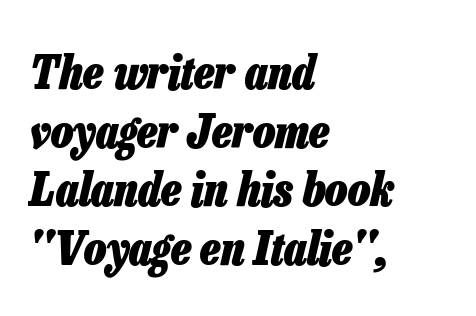
Q: Is the text bold? A: Yes.
Q: Is the text italic (slanted)? A: Yes, it leans right by about 13 degrees.
Q: Is the text underlined? A: No.
Q: How is the paragraph aligned? A: Left-aligned.
Q: Is the spacing between letters normal or unusually wide? A: Normal.
Q: Is the spacing between lines tight, normal or loose? A: Normal.
Q: Width (condensed, normal, or wide)? A: Condensed.
Q: Stroke contrast? A: Low.
Q: x-height? A: Medium.
Q: Monospaced? A: No.
